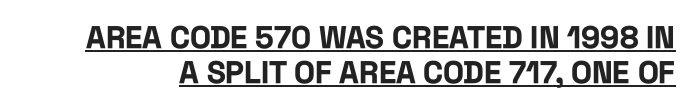
The image shows 31 px bold, condensed sans-serif type, upright; set tight line spacing (1.12x), normal letter spacing, underlined; low stroke contrast and a large x-height.
